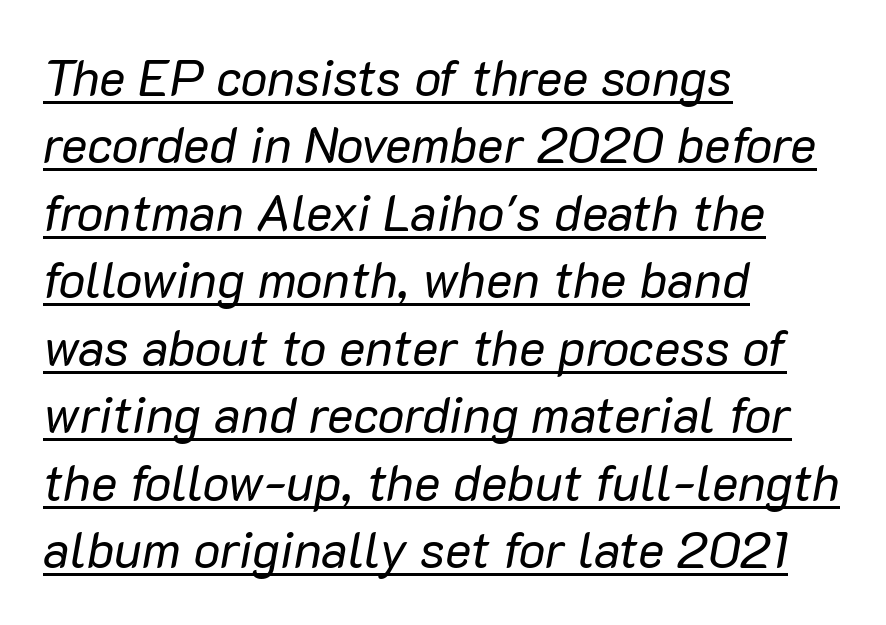
{"italic": "yes", "lean": "right", "slant_degrees": 10, "bold": "no", "weight": "regular", "width": "normal", "stroke_contrast": "low", "x_height": "medium", "monospaced": "no", "underline": "yes", "align": "left", "line_spacing": "normal", "line_spacing_ratio": 1.35, "letter_spacing": "normal", "letter_spacing_em": 0.0, "glyph_px": 50}
